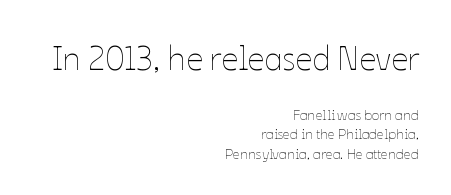
The image shows 33 px thin type, upright; set right-aligned, normal line spacing (1.38x), normal letter spacing, not underlined; the first (top) block is 2.36x larger; low stroke contrast and a medium x-height.
